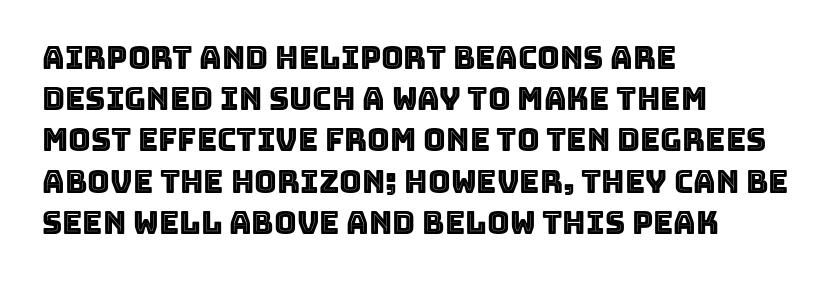
{"italic": "no", "width": "normal", "x_height": "large", "monospaced": "no", "underline": "no", "align": "left", "line_spacing": "normal", "line_spacing_ratio": 1.33, "letter_spacing": "normal", "letter_spacing_em": 0.0, "glyph_px": 31}
